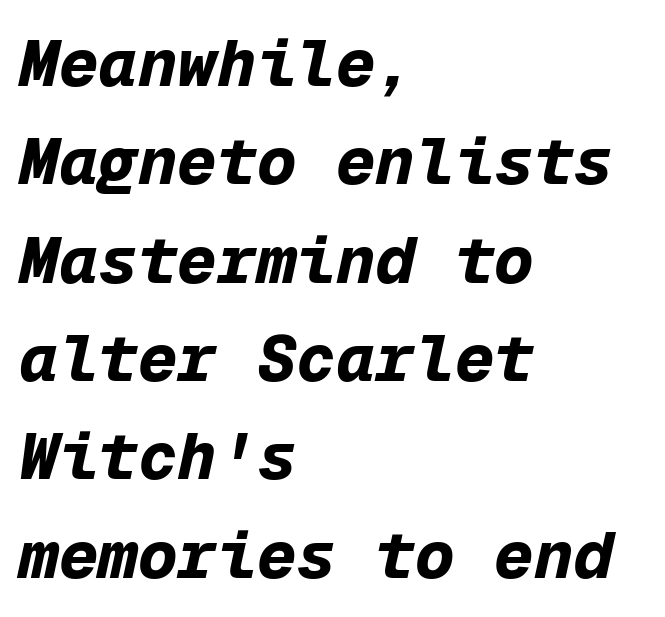
Q: Is the text bold? A: Yes.
Q: Is the text italic (slanted)? A: Yes, it leans right by about 12 degrees.
Q: Is the text underlined? A: No.
Q: How is the paragraph aligned? A: Left-aligned.
Q: Is the spacing between letters normal or unusually wide? A: Normal.
Q: Is the spacing between lines tight, normal or loose? A: Normal.
Q: Width (condensed, normal, or wide)? A: Normal.
Q: Stroke contrast? A: Low.
Q: x-height? A: Medium.
Q: Monospaced? A: Yes.
